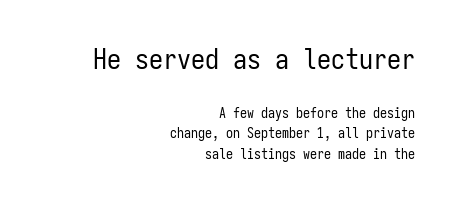
The specimen omits any rule beneath the text block's lines. The weight would be labelled regular, book, light, or lighter still. The type family on display is of the sans-serif kind. A normal amount of white space separates one row of letters from the next. The font's upright variant was chosen for this text. The face used here appears at its bigger size in the upper chunk.
